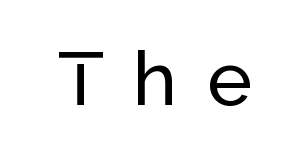
Q: Is the text italic (slanted)? A: No, it is upright.
Q: Is the typeface a serif or a sans-serif typeface? A: Sans-serif.
Q: Is the text underlined? A: No.
Q: Is the spacing between letters normal or unusually wide? A: Unusually wide.
Q: Width (condensed, normal, or wide)? A: Normal.
Q: Stroke contrast? A: Low.
Q: x-height? A: Medium.
Q: Monospaced? A: No.
